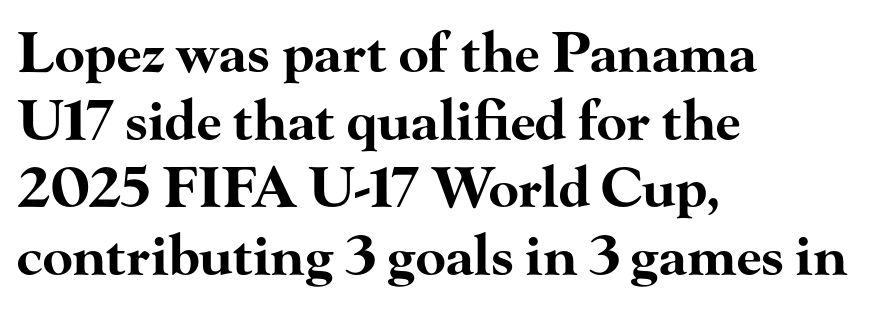
No extra tracking has been applied to these lines. Compared with an ordinary text face, these strokes are far heavier — a full bold. When letters stand straight like this, we call the style roman or upright. This sample has the flowing, uneven cadence of proportional lettering. Descenders hang freely into open space. The rendering anchors every line to the left-hand side.
